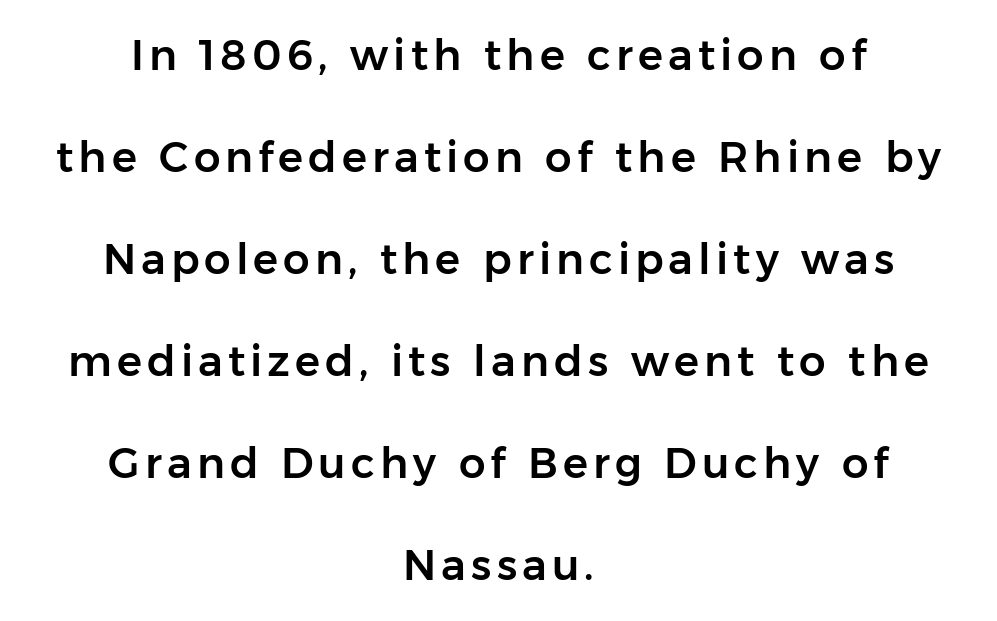
The image shows 42 px sans-serif type, upright; set centered, loose line spacing (2.43x), not underlined; low stroke contrast and a medium x-height.
